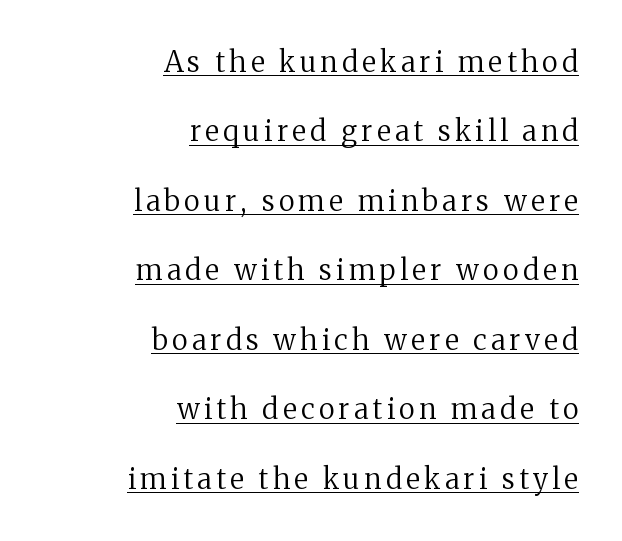
Q: Is the text bold? A: No.
Q: Is the text italic (slanted)? A: No, it is upright.
Q: Is the typeface a serif or a sans-serif typeface? A: Serif.
Q: Is the text underlined? A: Yes.
Q: How is the paragraph aligned? A: Right-aligned.
Q: Is the spacing between lines tight, normal or loose? A: Loose.
Q: Width (condensed, normal, or wide)? A: Normal.
Q: Stroke contrast? A: Medium.
Q: x-height? A: Medium.
Q: Monospaced? A: No.
